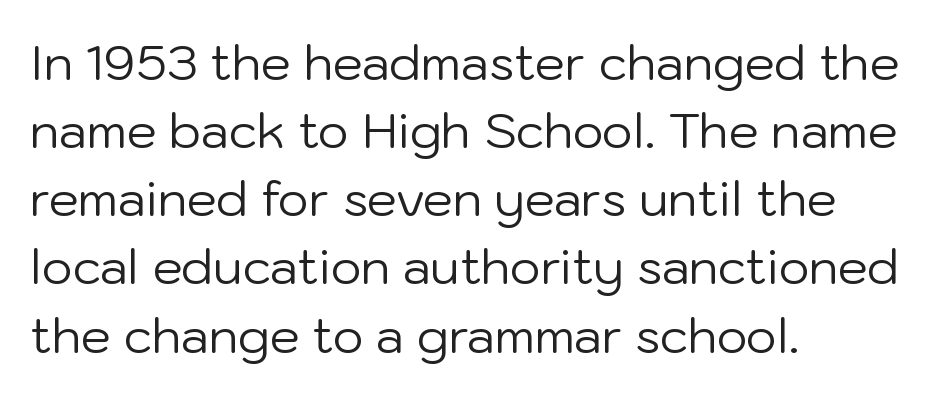
Q: Is the text bold? A: No.
Q: Is the text italic (slanted)? A: No, it is upright.
Q: Is the typeface a serif or a sans-serif typeface? A: Sans-serif.
Q: Is the text underlined? A: No.
Q: How is the paragraph aligned? A: Left-aligned.
Q: Is the spacing between letters normal or unusually wide? A: Normal.
Q: Is the spacing between lines tight, normal or loose? A: Normal.
Q: Width (condensed, normal, or wide)? A: Normal.
Q: Stroke contrast? A: Low.
Q: x-height? A: Medium.
Q: Monospaced? A: No.
